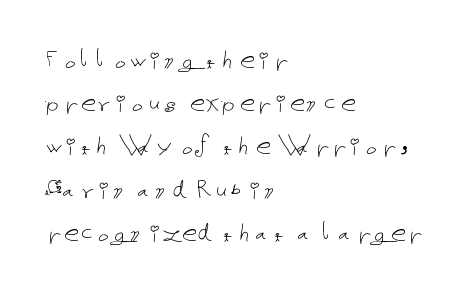
{"italic": "no", "bold": "no", "weight": "thin", "width": "normal", "stroke_contrast": "low", "x_height": "medium", "underline": "no", "align": "left", "line_spacing": "normal", "line_spacing_ratio": 1.44, "letter_spacing": "normal", "letter_spacing_em": 0.0, "glyph_px": 30}
